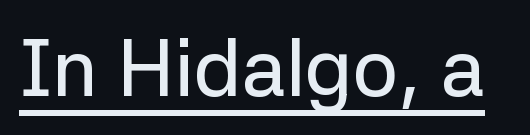
{"serif": "no", "italic": "no", "width": "normal", "stroke_contrast": "low", "x_height": "medium", "monospaced": "no", "underline": "yes", "letter_spacing": "normal", "letter_spacing_em": 0.0, "glyph_px": 80}
